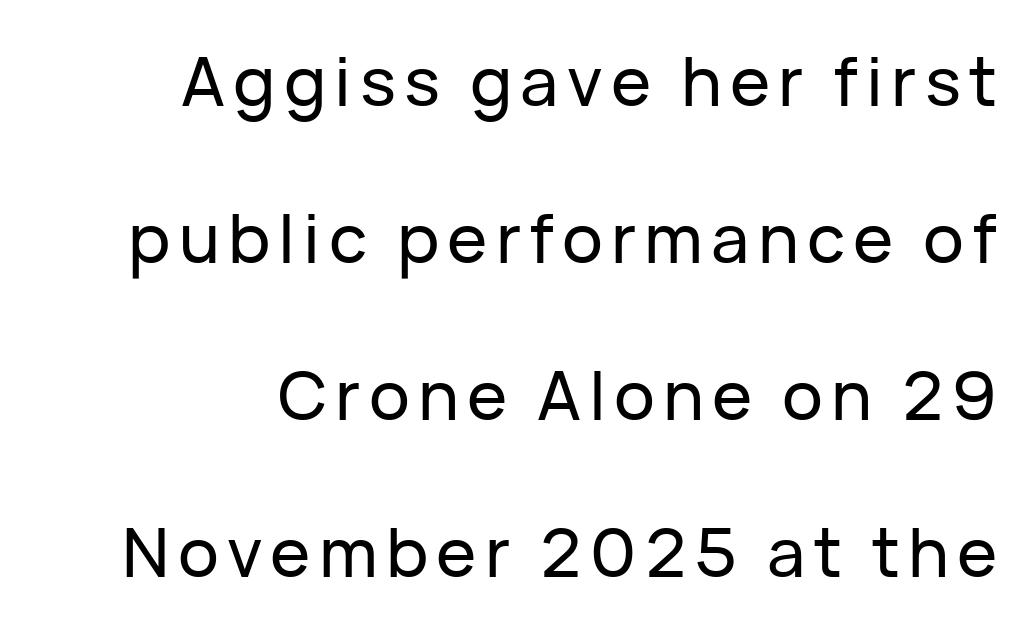
Horizontal alignment here is rightward, an uncommon choice for prose. In terms of letterform style, serifs are entirely absent. No word sits above an underline. Designer's note — italics off, roman on.
